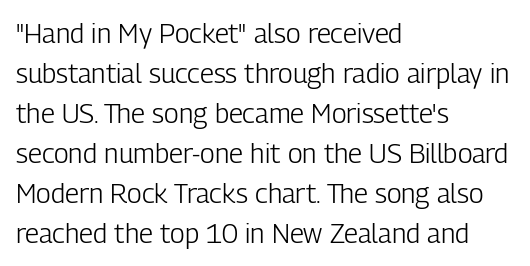
The image shows 27 px text type, upright; set left-aligned, normal line spacing (1.48x), normal letter spacing, not underlined.
